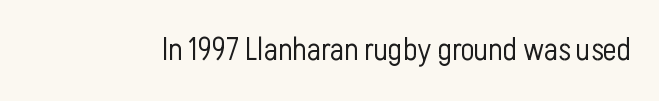
Descender tails drop into unmarked territory. Font category for this specimen: sans-serif. If you drew a line through each stem, it would be perfectly vertical. Nothing unusual about the tracking: characters are spaced as the font intends.
